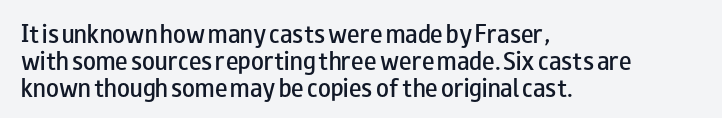
Q: Is the text bold? A: Semi-bold.
Q: Is the text italic (slanted)? A: No, it is upright.
Q: Is the text underlined? A: No.
Q: How is the paragraph aligned? A: Left-aligned.
Q: Is the spacing between letters normal or unusually wide? A: Normal.
Q: Is the spacing between lines tight, normal or loose? A: Normal.
